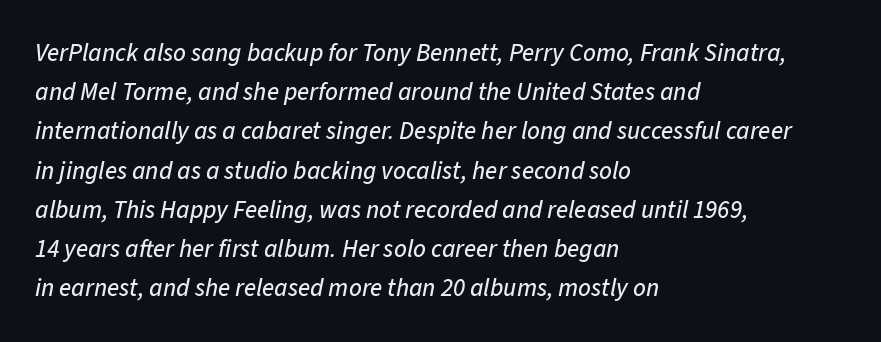
The image shows 25 px text type, italic (leaning right); set left-aligned, normal line spacing (1.57x), normal letter spacing, not underlined.
